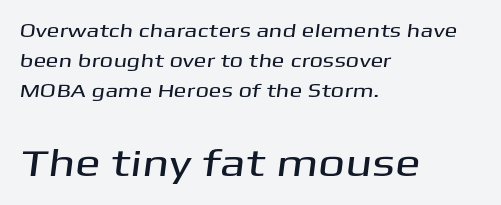
The image shows 38 px wide sans-serif type; set left-aligned, normal line spacing (1.59x), normal letter spacing, not underlined; the second (bottom) block is 2.0x larger; medium stroke contrast and a medium x-height.
